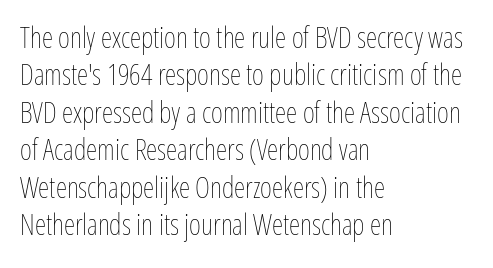
Q: Is the text bold? A: No.
Q: Is the text italic (slanted)? A: No, it is upright.
Q: Is the text underlined? A: No.
Q: How is the paragraph aligned? A: Left-aligned.
Q: Is the spacing between letters normal or unusually wide? A: Normal.
Q: Is the spacing between lines tight, normal or loose? A: Normal.
Q: Width (condensed, normal, or wide)? A: Condensed.
Q: Stroke contrast? A: Low.
Q: x-height? A: Medium.
Q: Monospaced? A: No.
